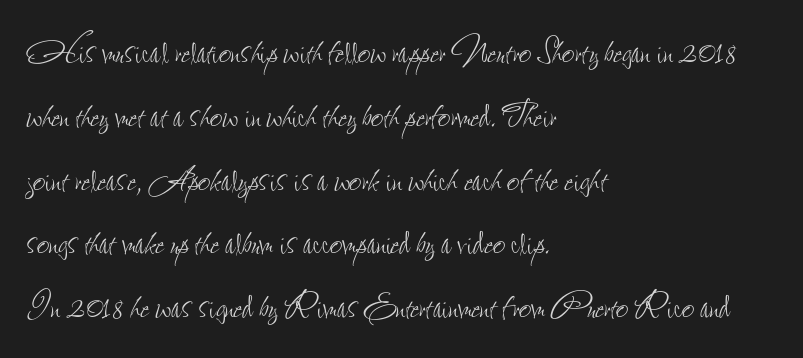
The image shows 44 px thin, condensed type; set left-aligned, normal line spacing (1.45x), normal letter spacing, not underlined; low stroke contrast and a small x-height.
